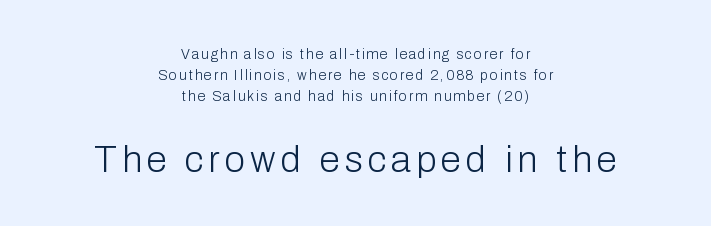
Q: Is the text bold? A: No.
Q: Is the text italic (slanted)? A: No, it is upright.
Q: Is the typeface a serif or a sans-serif typeface? A: Sans-serif.
Q: Is the text underlined? A: No.
Q: How is the paragraph aligned? A: Centered.
Q: Is the spacing between lines tight, normal or loose? A: Normal.
Q: Which block of text is set in a larger size, the first (top) or the second (bottom)? A: The second (bottom) one.
Q: Width (condensed, normal, or wide)? A: Normal.
Q: Stroke contrast? A: Low.
Q: x-height? A: Medium.
Q: Monospaced? A: No.
